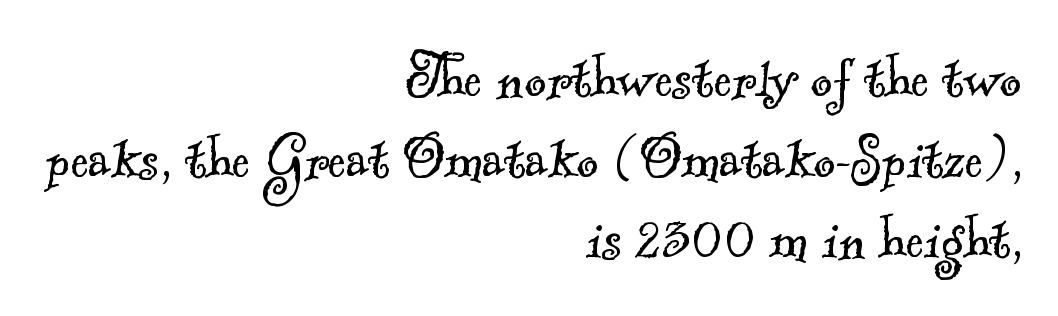
The strokes are not fattened; the text isn't bold. Notice how the passage keeps a crisp vertical edge on the right only. Observe the serifs anchoring each vertical stroke in this sample. Observe the ordinary spacing: letters are neighbours, not strangers.
